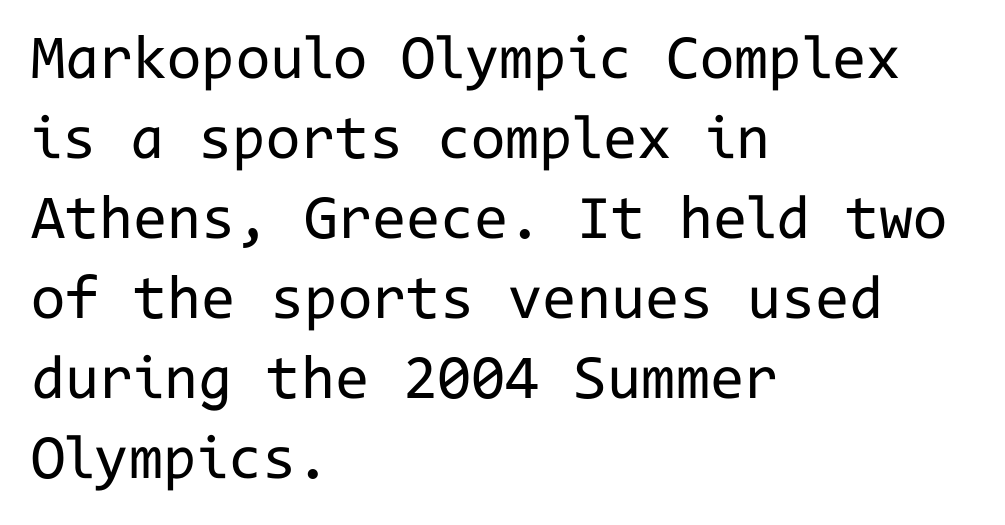
Q: Is the text bold? A: No.
Q: Is the text italic (slanted)? A: No, it is upright.
Q: Is the typeface a serif or a sans-serif typeface? A: Sans-serif.
Q: Is the text underlined? A: No.
Q: How is the paragraph aligned? A: Left-aligned.
Q: Is the spacing between letters normal or unusually wide? A: Normal.
Q: Is the spacing between lines tight, normal or loose? A: Normal.
Q: Width (condensed, normal, or wide)? A: Normal.
Q: Stroke contrast? A: Low.
Q: x-height? A: Medium.
Q: Monospaced? A: Yes.
